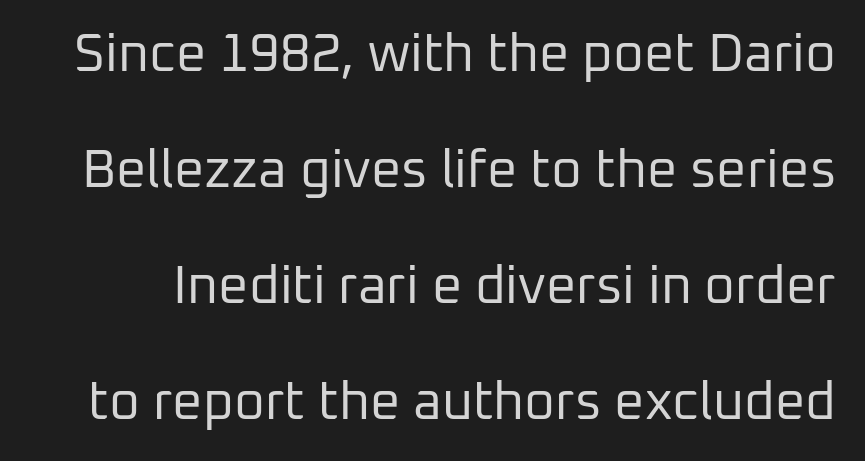
Q: Is the text bold? A: No.
Q: Is the text italic (slanted)? A: No, it is upright.
Q: Is the typeface a serif or a sans-serif typeface? A: Sans-serif.
Q: Is the text underlined? A: No.
Q: Is the spacing between letters normal or unusually wide? A: Normal.
Q: Is the spacing between lines tight, normal or loose? A: Loose.
Q: Width (condensed, normal, or wide)? A: Normal.
Q: Stroke contrast? A: Low.
Q: x-height? A: Medium.
Q: Monospaced? A: No.
